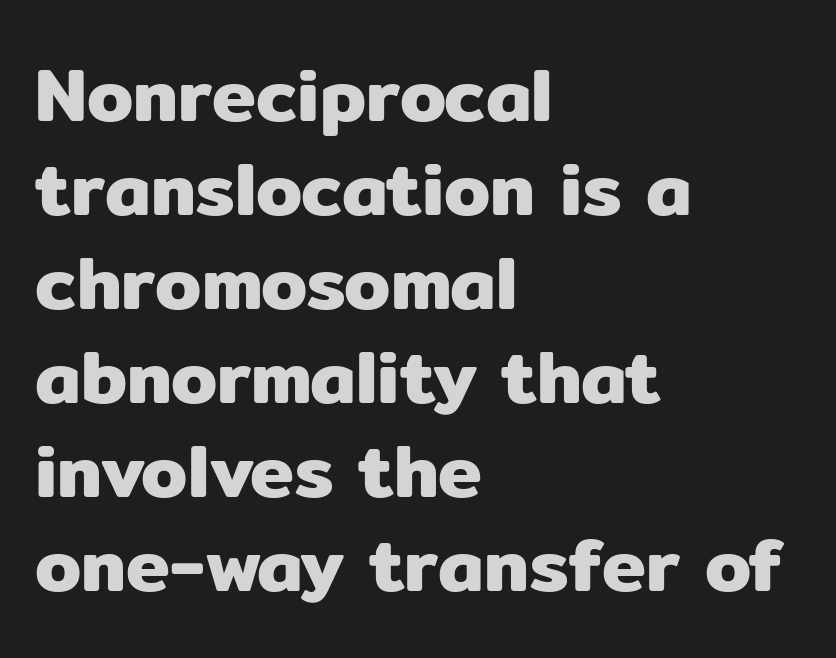
The image shows 74 px sans-serif type, upright; set left-aligned, normal line spacing (1.27x), normal letter spacing, not underlined; low stroke contrast and a medium x-height.
